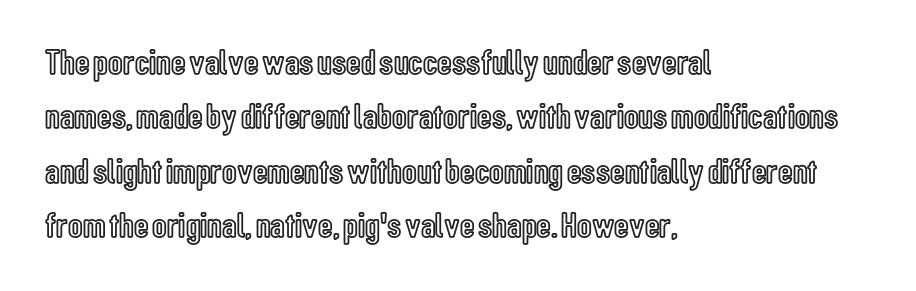
The image shows 36 px condensed type, upright; set left-aligned, normal line spacing (1.51x), normal letter spacing, not underlined; a medium x-height.
